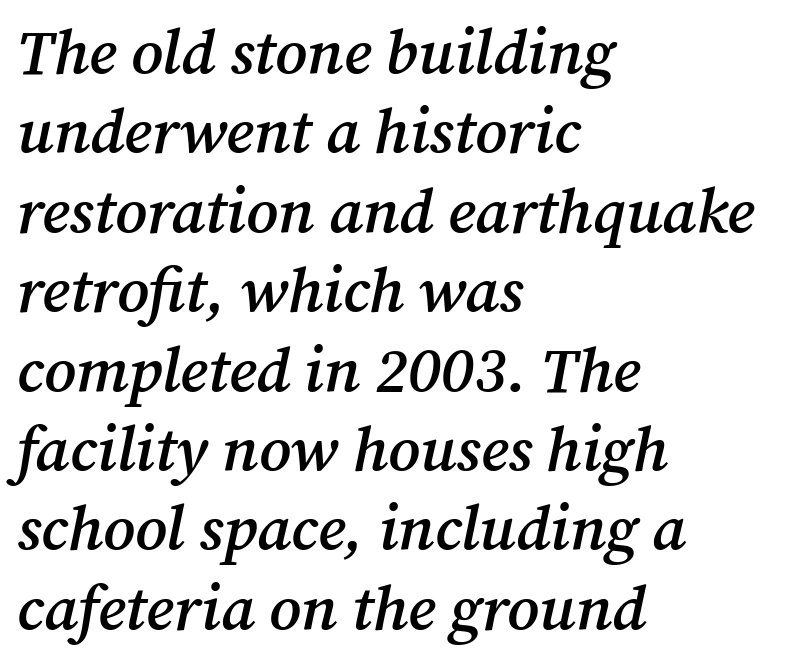
Does the type have serifs? Yes, each stem ends in a small foot. Line beginnings align vertically; line endings do not. Unmarked baselines from the first word to the last. You could not count columns in this text — the font is proportionally spaced. What stands out about the letter spacing? Nothing — it is the standard amount. Designer's note — italics engaged.
